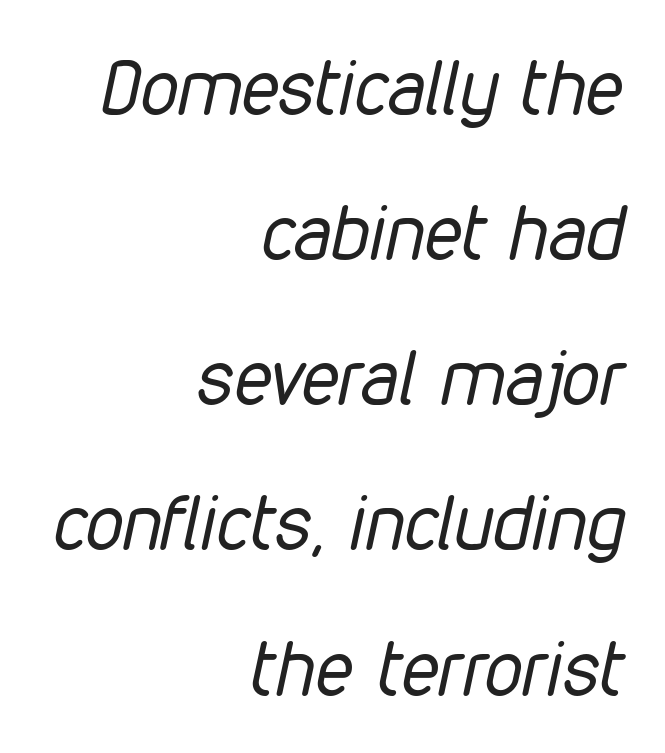
Q: Is the text bold? A: No.
Q: Is the text italic (slanted)? A: Yes, it leans right by about 12 degrees.
Q: Is the text underlined? A: No.
Q: How is the paragraph aligned? A: Right-aligned.
Q: Is the spacing between letters normal or unusually wide? A: Normal.
Q: Is the spacing between lines tight, normal or loose? A: Loose.
Q: Width (condensed, normal, or wide)? A: Condensed.
Q: Stroke contrast? A: Low.
Q: x-height? A: Medium.
Q: Monospaced? A: No.
